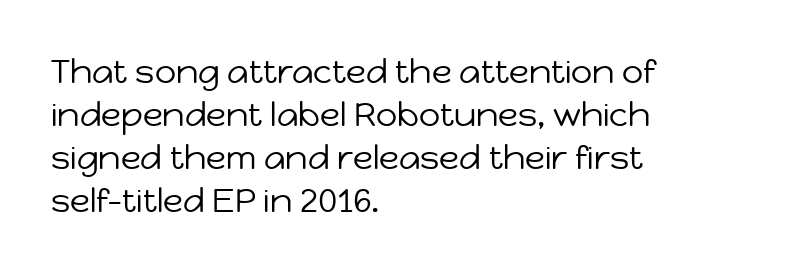
The image shows 33 px regular-weight sans-serif type, upright; set left-aligned, normal line spacing (1.3x), normal letter spacing, not underlined; low stroke contrast and a medium x-height.
